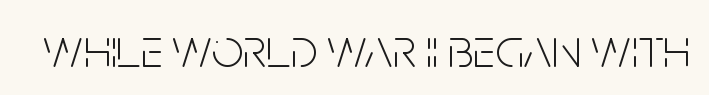
Glyph-to-glyph distance matches everyday printed text. The glyphs in this specimen are sans serif. Designer's note — italics off, roman on. Looks like regular typesetting: each glyph gets only the width it needs.
